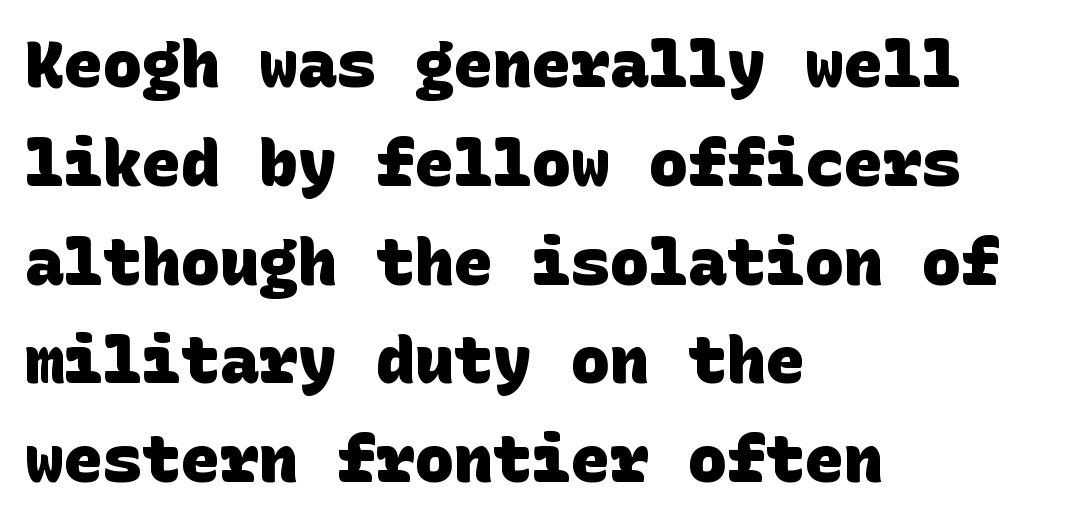
Summary of weight: heavy, a full bold. Every row of glyphs begins at an identical x-position on the left. A sans-serif font was chosen for this passage. Compared with typical paragraphs, the rows here are spaced about the same. The zone under the glyphs is completely vacant. Tracking here is standard; glyphs follow each other at the usual distance.
